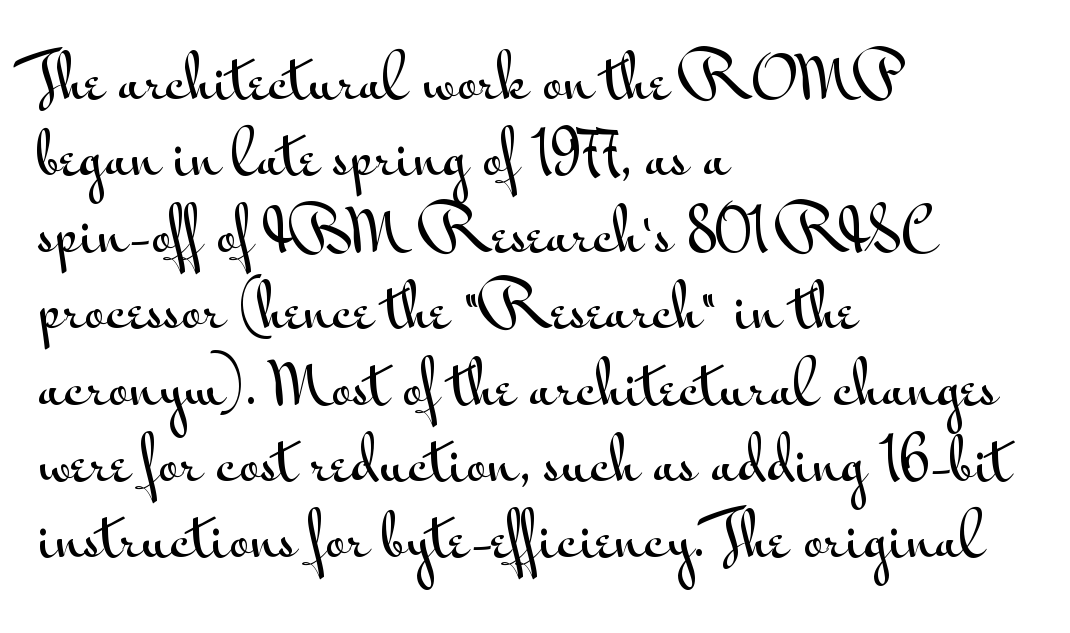
Each letter keeps its own natural width here, so spacing adapts to shape. If you drew a ruler down the left edge, every line would touch it. Typographically, this falls in the sans-serif category.
